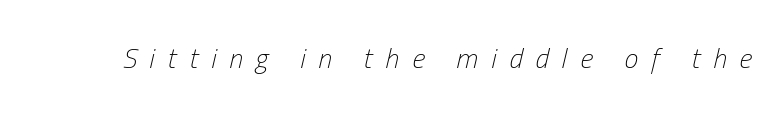
{"italic": "yes", "lean": "right", "slant_degrees": 13, "bold": "no", "weight": "light", "width": "condensed", "stroke_contrast": "low", "x_height": "medium", "monospaced": "no", "underline": "no", "letter_spacing": "wide", "letter_spacing_em": 0.46, "glyph_px": 28}
